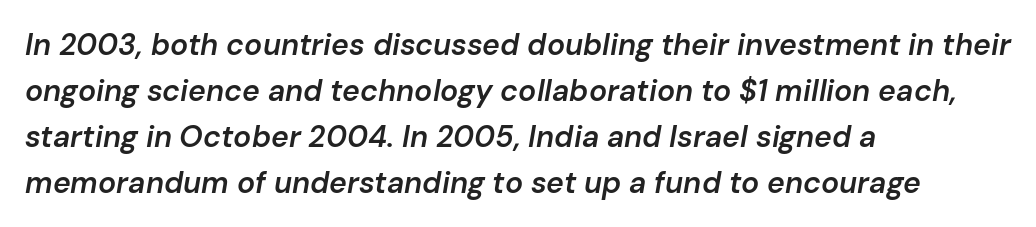
{"italic": "yes", "lean": "right", "slant_degrees": 10, "bold": "semi", "weight": "semibold", "width": "normal", "stroke_contrast": "low", "x_height": "medium", "monospaced": "no", "underline": "no", "align": "left", "line_spacing": "normal", "line_spacing_ratio": 1.53, "letter_spacing": "normal", "letter_spacing_em": 0.0, "glyph_px": 30}
